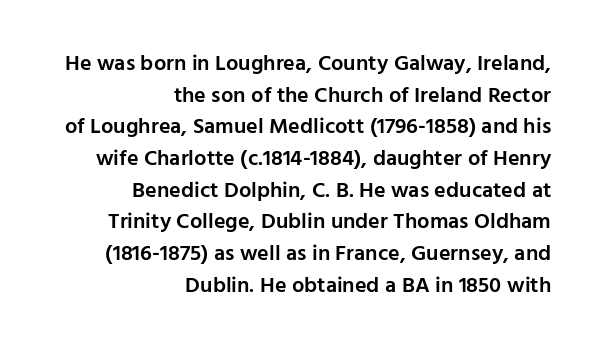
{"italic": "no", "bold": "semi", "underline": "no", "align": "right", "line_spacing": "normal", "line_spacing_ratio": 1.44, "letter_spacing": "normal", "letter_spacing_em": 0.0, "glyph_px": 22}
